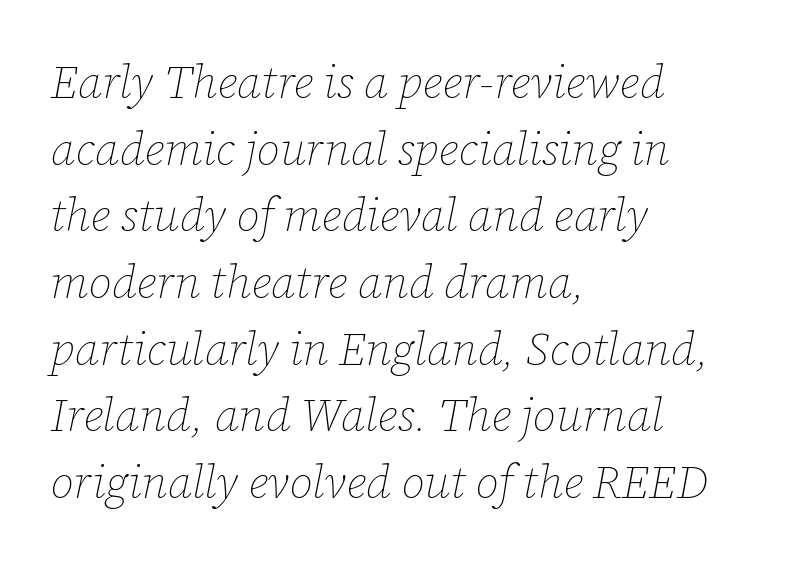
Q: Is the text bold? A: No.
Q: Is the text italic (slanted)? A: Yes, it leans right by about 12 degrees.
Q: Is the text underlined? A: No.
Q: How is the paragraph aligned? A: Left-aligned.
Q: Is the spacing between letters normal or unusually wide? A: Normal.
Q: Is the spacing between lines tight, normal or loose? A: Normal.
Q: Width (condensed, normal, or wide)? A: Normal.
Q: Stroke contrast? A: Low.
Q: x-height? A: Medium.
Q: Monospaced? A: No.
